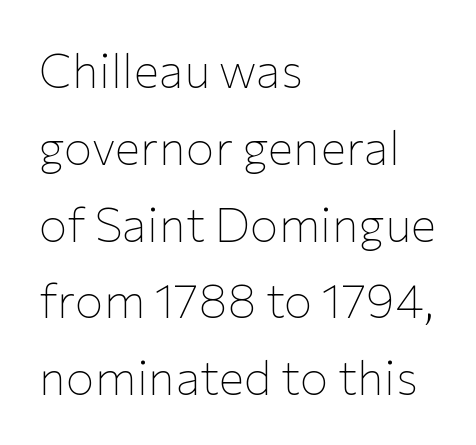
The image shows 48 px thin sans-serif type, upright; set left-aligned, normal line spacing (1.6x), normal letter spacing, not underlined; low stroke contrast and a medium x-height.
